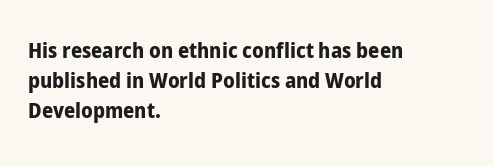
The paragraph shown leans on its left margin. This block has exactly the height ordinary leading produces. Italic: no, the glyphs are upright roman. The baseline area is clear.
